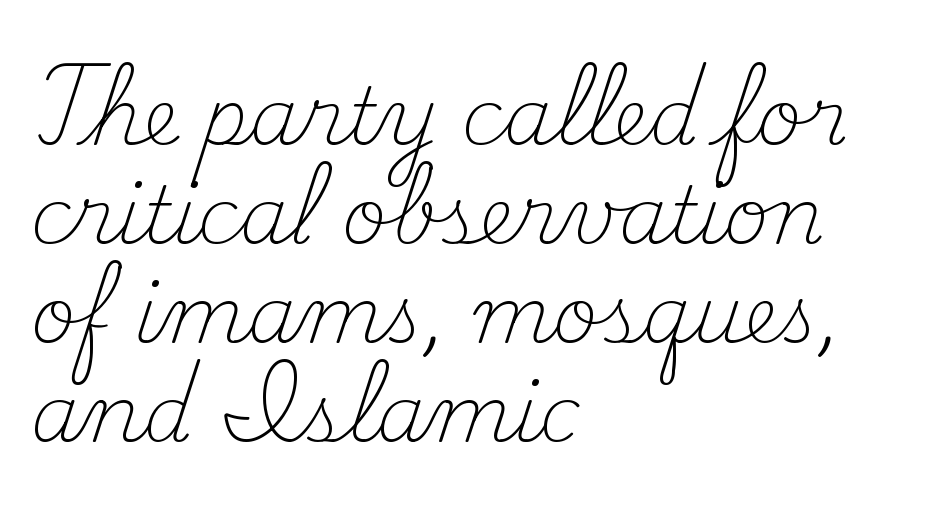
Compared with a typical body face, this is equally light or lighter still. Letter spacing: default. Baseline-to-baseline distance is the conventional proportion of letter height. The letters advance in unequal steps, a hallmark of proportional type. This rendering uses left alignment, leaving the right contour irregular. The passage shown is not underscored anywhere.
